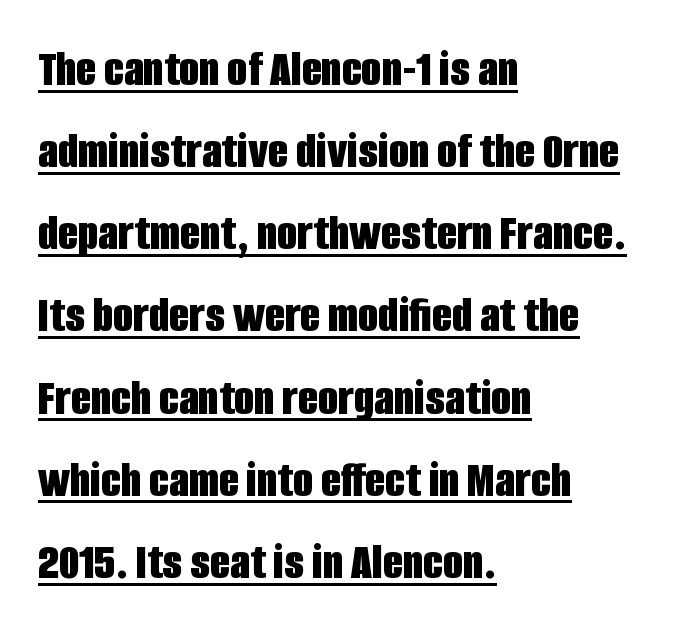
Reading down the block, your eye returns to a fixed left position each line. Looks like regular typesetting: each glyph gets only the width it needs. Like a heading marked for emphasis, these lines bear an underscore. The specimen reads as upright at a glance. Heft: maximum for text — a bold. This is sans-serif lettering, the kind often seen on screens and signage.
